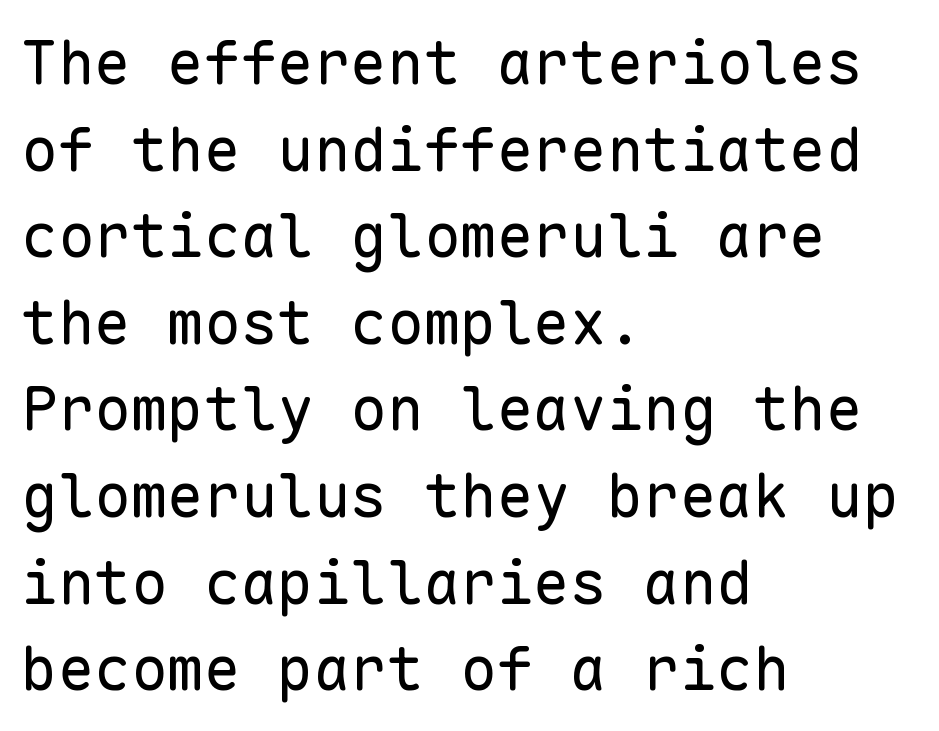
The image shows 61 px regular-weight sans-serif type, upright, monospaced; set left-aligned, normal line spacing (1.42x), normal letter spacing, not underlined; low stroke contrast and a medium x-height.
